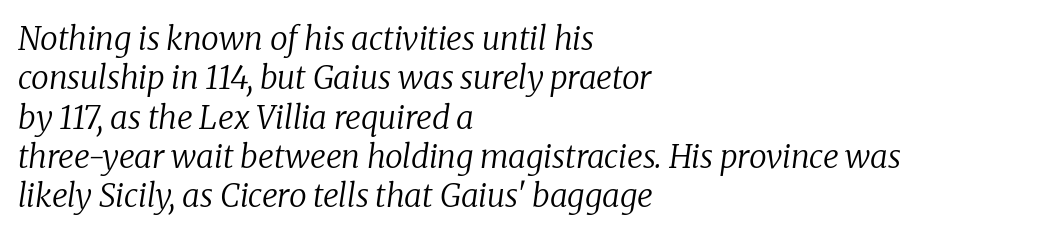
Q: Is the text bold? A: No.
Q: Is the text italic (slanted)? A: Yes, it leans right by about 8 degrees.
Q: Is the typeface a serif or a sans-serif typeface? A: Serif.
Q: Is the text underlined? A: No.
Q: How is the paragraph aligned? A: Left-aligned.
Q: Is the spacing between letters normal or unusually wide? A: Normal.
Q: Width (condensed, normal, or wide)? A: Normal.
Q: Stroke contrast? A: Low.
Q: x-height? A: Medium.
Q: Monospaced? A: No.
